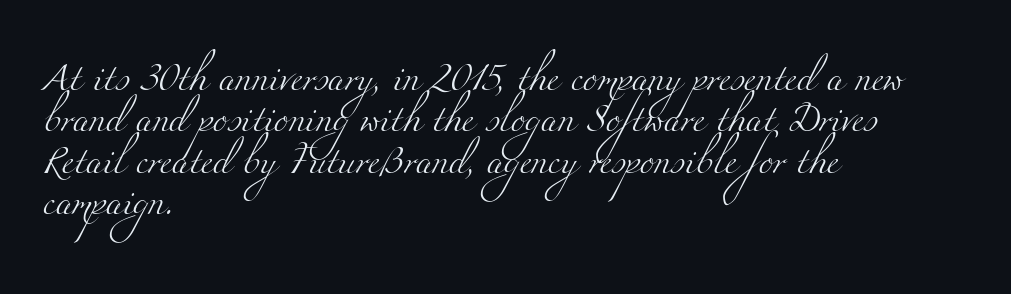
The face used here is rendered with its standard letterfit. Vertical stems look standard width or narrower in stroke. A normal amount of white space separates one row of letters from the next. Line starts are locked; line ends wander.
